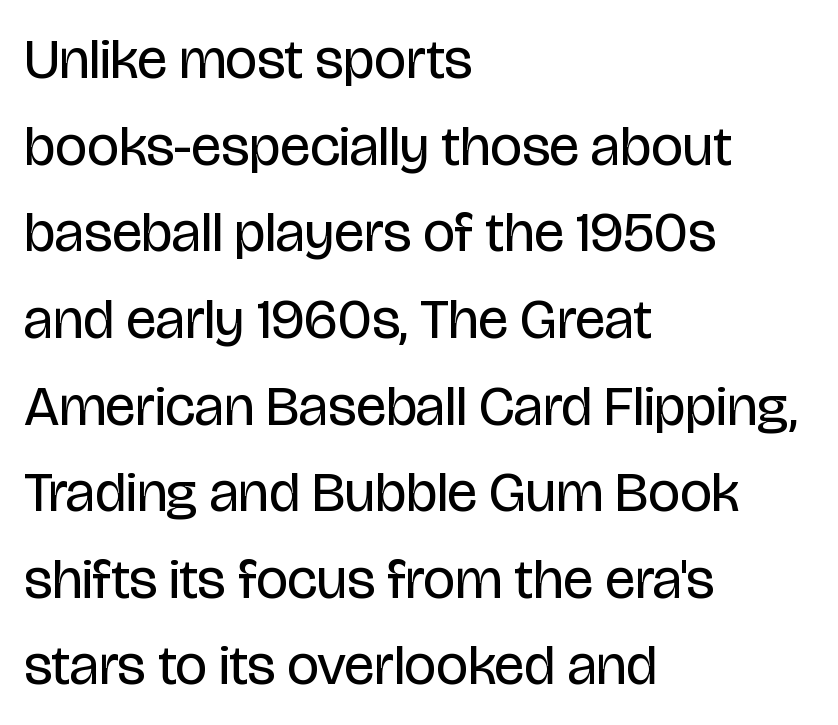
Stroke terminals: plain, sans-serif. Bold? No — there's no thickening of the strokes. The area under the type is left untouched. Tracking here is standard; glyphs follow each other at the usual distance.
